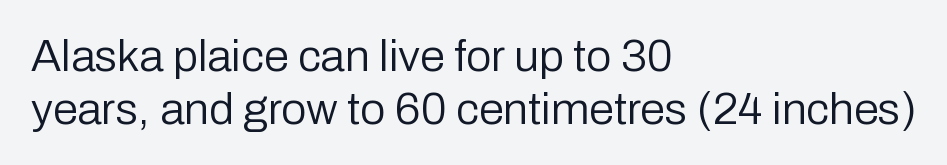
{"serif": "no", "italic": "no", "bold": "no", "weight": "regular", "width": "normal", "stroke_contrast": "low", "x_height": "medium", "monospaced": "no", "underline": "no", "align": "left", "line_spacing_ratio": 1.17, "letter_spacing": "normal", "letter_spacing_em": 0.0, "glyph_px": 45}
